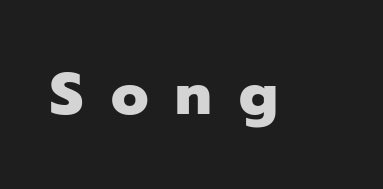
{"serif": "no", "italic": "no", "bold": "yes", "weight": "heavy", "width": "normal", "stroke_contrast": "low", "x_height": "medium", "monospaced": "no", "underline": "no", "letter_spacing": "wide", "letter_spacing_em": 0.47, "glyph_px": 58}
